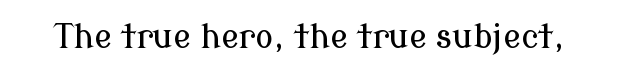
The image shows 33 px serif type, upright; set normal letter spacing, not underlined; low stroke contrast and a medium x-height.
